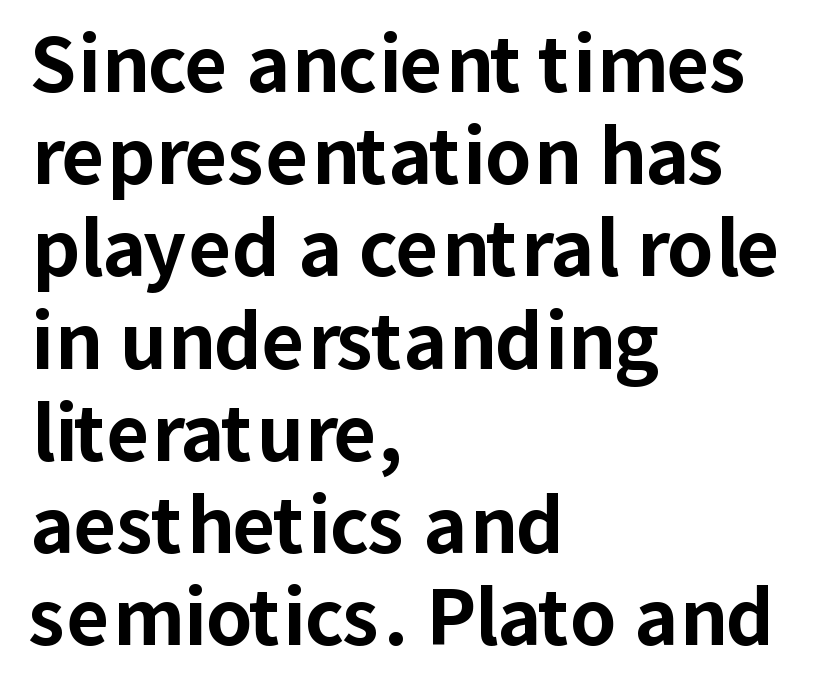
Notice how thick the strokes are: this is what a full bold looks like. Type without underlining. Honestly, the letter spacing is just normal — you wouldn't notice it. Nope, not italic — everything's standing straight.
